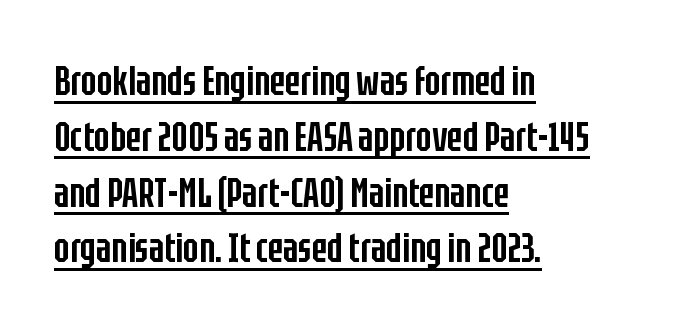
Line starts are locked; line ends wander. These lines are composed in type without serifs. Think of a printed novel: that variable character pitch is what you see here. What decoration does the sample have? An underline. Short note: letters normally spaced. This is the regular roman posture of the typeface.
